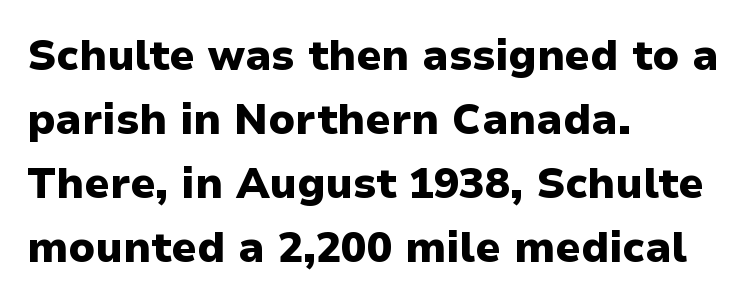
Q: Is the text bold? A: Yes.
Q: Is the text italic (slanted)? A: No, it is upright.
Q: Is the typeface a serif or a sans-serif typeface? A: Sans-serif.
Q: Is the text underlined? A: No.
Q: How is the paragraph aligned? A: Left-aligned.
Q: Is the spacing between letters normal or unusually wide? A: Normal.
Q: Is the spacing between lines tight, normal or loose? A: Normal.
Q: Width (condensed, normal, or wide)? A: Normal.
Q: Stroke contrast? A: Low.
Q: x-height? A: Medium.
Q: Monospaced? A: No.
